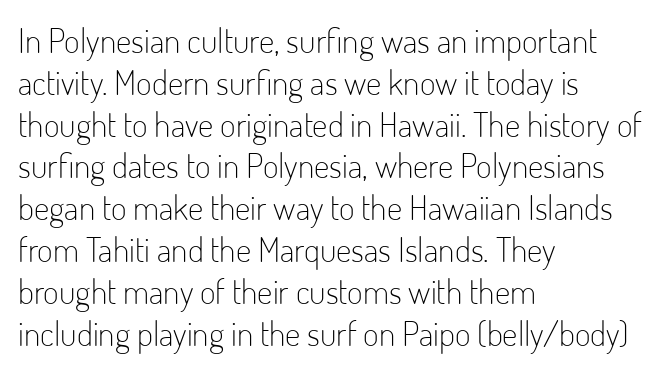
Q: Is the text bold? A: No.
Q: Is the text italic (slanted)? A: No, it is upright.
Q: Is the typeface a serif or a sans-serif typeface? A: Sans-serif.
Q: Is the text underlined? A: No.
Q: How is the paragraph aligned? A: Left-aligned.
Q: Is the spacing between letters normal or unusually wide? A: Normal.
Q: Width (condensed, normal, or wide)? A: Condensed.
Q: Stroke contrast? A: Low.
Q: x-height? A: Small.
Q: Monospaced? A: No.
